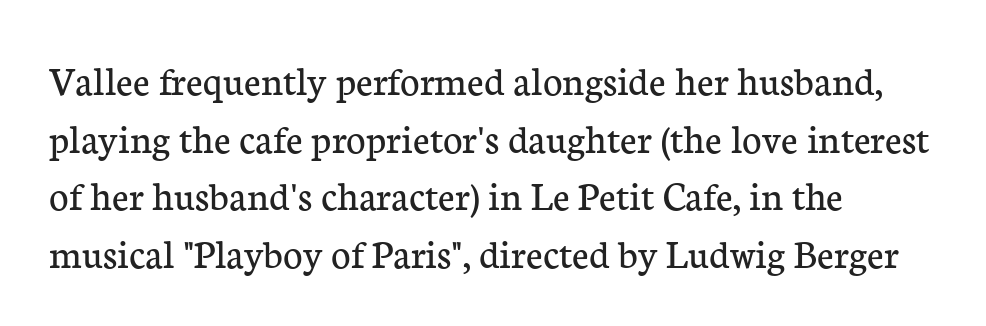
Q: Is the text bold? A: No.
Q: Is the text italic (slanted)? A: No, it is upright.
Q: Is the typeface a serif or a sans-serif typeface? A: Serif.
Q: Is the text underlined? A: No.
Q: How is the paragraph aligned? A: Left-aligned.
Q: Is the spacing between letters normal or unusually wide? A: Normal.
Q: Is the spacing between lines tight, normal or loose? A: Normal.
Q: Width (condensed, normal, or wide)? A: Normal.
Q: Stroke contrast? A: Low.
Q: x-height? A: Medium.
Q: Monospaced? A: No.
